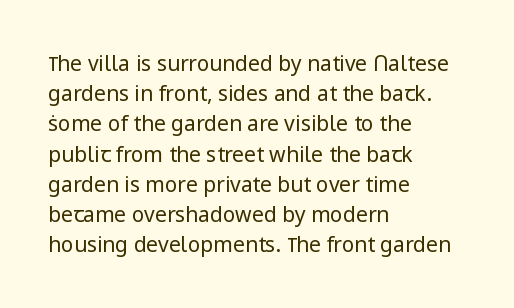
Q: Is the text bold? A: No.
Q: Is the text italic (slanted)? A: No, it is upright.
Q: Is the text underlined? A: No.
Q: How is the paragraph aligned? A: Left-aligned.
Q: Is the spacing between letters normal or unusually wide? A: Normal.
Q: Is the spacing between lines tight, normal or loose? A: Normal.
